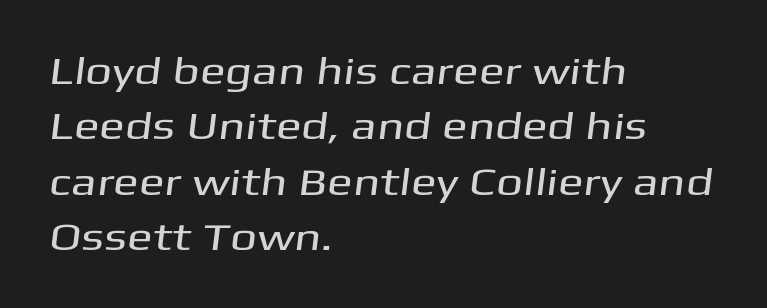
The image shows 38 px wide sans-serif type; set left-aligned, normal line spacing (1.46x), normal letter spacing, not underlined; medium stroke contrast and a medium x-height.
